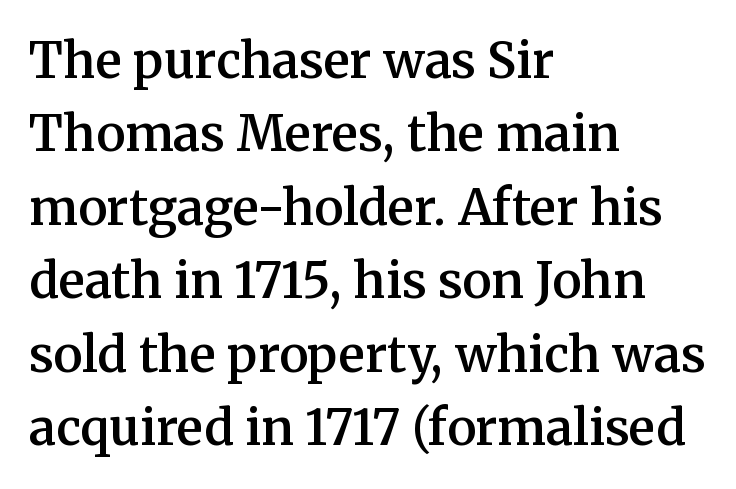
Q: Is the text bold? A: Semi-bold.
Q: Is the text italic (slanted)? A: No, it is upright.
Q: Is the typeface a serif or a sans-serif typeface? A: Serif.
Q: Is the text underlined? A: No.
Q: How is the paragraph aligned? A: Left-aligned.
Q: Is the spacing between letters normal or unusually wide? A: Normal.
Q: Is the spacing between lines tight, normal or loose? A: Normal.
Q: Width (condensed, normal, or wide)? A: Normal.
Q: Stroke contrast? A: Medium.
Q: x-height? A: Medium.
Q: Monospaced? A: No.
